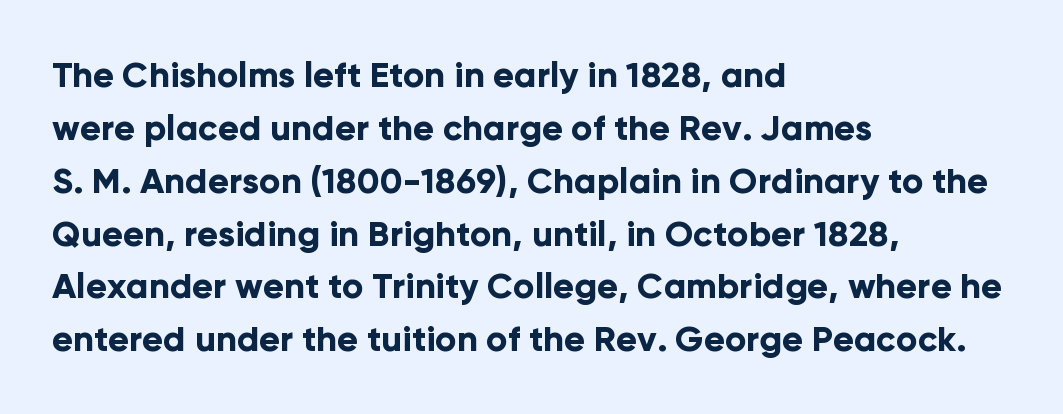
{"serif": "no", "italic": "no", "bold": "yes", "weight": "bold", "width": "normal", "stroke_contrast": "low", "x_height": "medium", "monospaced": "no", "underline": "no", "align": "left", "line_spacing": "normal", "line_spacing_ratio": 1.51, "letter_spacing": "normal", "letter_spacing_em": 0.0, "glyph_px": 35}
